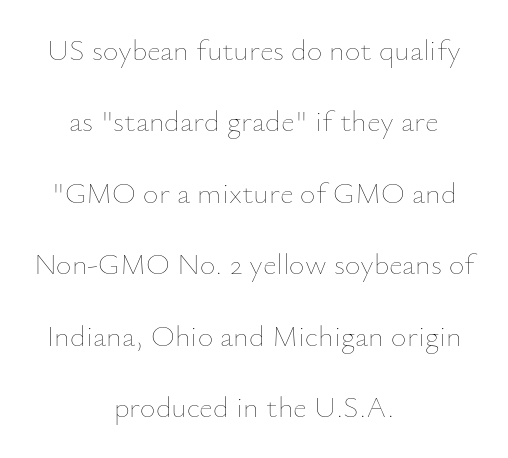
Q: Is the text bold? A: No.
Q: Is the text italic (slanted)? A: No, it is upright.
Q: Is the text underlined? A: No.
Q: How is the paragraph aligned? A: Centered.
Q: Is the spacing between letters normal or unusually wide? A: Normal.
Q: Is the spacing between lines tight, normal or loose? A: Loose.
Q: Width (condensed, normal, or wide)? A: Normal.
Q: Stroke contrast? A: Low.
Q: x-height? A: Small.
Q: Monospaced? A: No.
